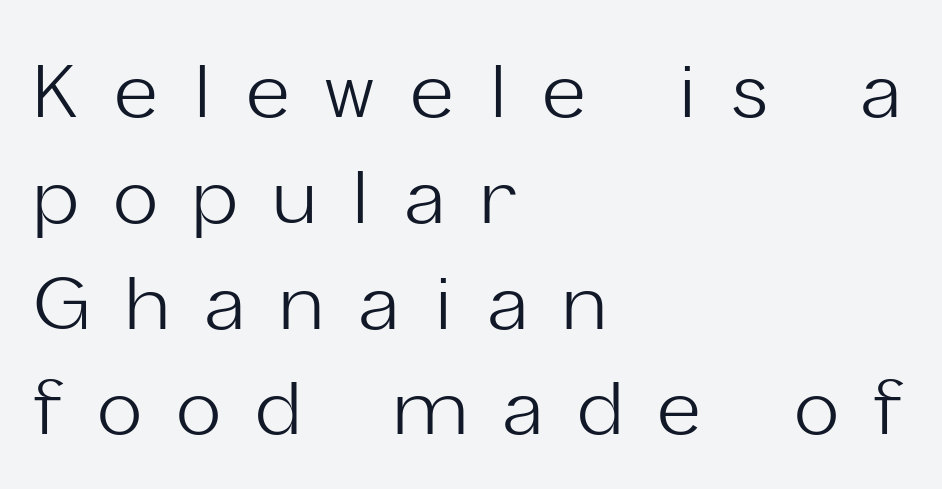
The image shows 74 px light sans-serif type, upright; set left-aligned, normal line spacing (1.43x), unusually wide letter spacing (+0.49 em), not underlined; low stroke contrast and a medium x-height.
